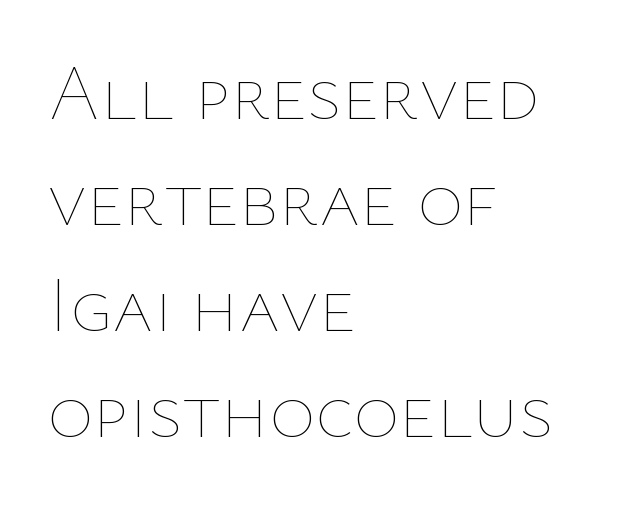
{"italic": "no", "bold": "no", "weight": "thin", "width": "normal", "stroke_contrast": "low", "x_height": "medium", "monospaced": "no", "underline": "no", "align": "left", "line_spacing": "normal", "line_spacing_ratio": 1.34, "letter_spacing": "normal", "letter_spacing_em": 0.0, "glyph_px": 79}
